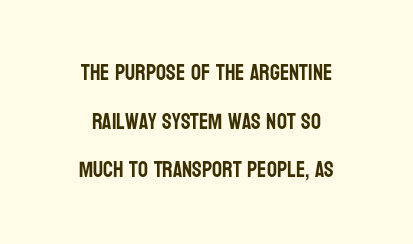
Each word holds together tightly as a unit, with standard inter-letter gaps. If you drew a line through each stem, it would be perfectly vertical. Vertically, the passage feels expansive, rows floating well apart. The rag falls on both sides of this text block equally. Plain, unruled lines of type.
